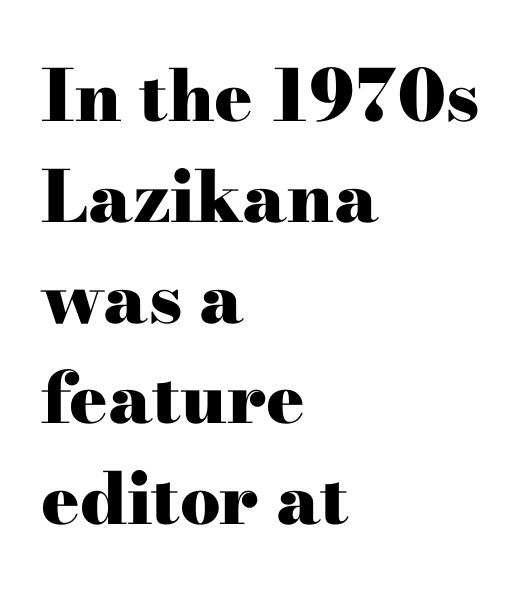
{"serif": "yes", "italic": "no", "bold": "yes", "weight": "heavy", "width": "wide", "stroke_contrast": "high", "x_height": "small", "monospaced": "no", "underline": "no", "align": "left", "line_spacing": "normal", "line_spacing_ratio": 1.42, "letter_spacing": "normal", "letter_spacing_em": 0.0, "glyph_px": 71}
